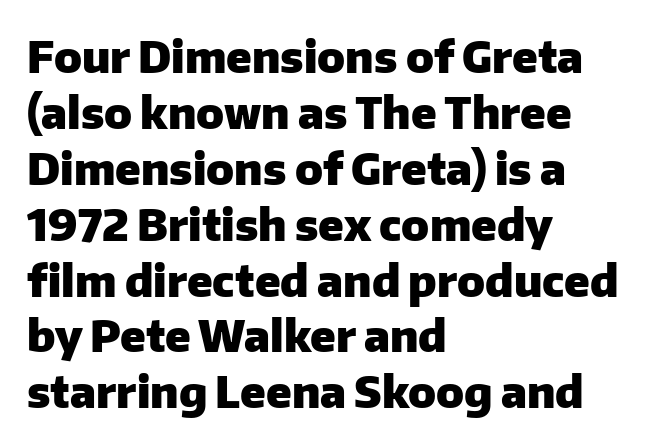
The image shows 44 px heavy sans-serif type, upright; set left-aligned, normal line spacing (1.27x), normal letter spacing, not underlined; low stroke contrast and a medium x-height.
